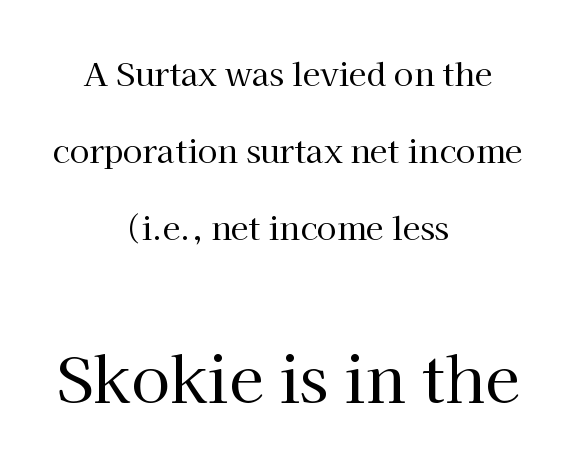
Q: Is the text bold? A: No.
Q: Is the text italic (slanted)? A: No, it is upright.
Q: Is the typeface a serif or a sans-serif typeface? A: Serif.
Q: Is the text underlined? A: No.
Q: How is the paragraph aligned? A: Centered.
Q: Is the spacing between letters normal or unusually wide? A: Normal.
Q: Is the spacing between lines tight, normal or loose? A: Loose.
Q: Which block of text is set in a larger size, the first (top) or the second (bottom)? A: The second (bottom) one.
Q: Width (condensed, normal, or wide)? A: Normal.
Q: Stroke contrast? A: High.
Q: x-height? A: Medium.
Q: Monospaced? A: No.
